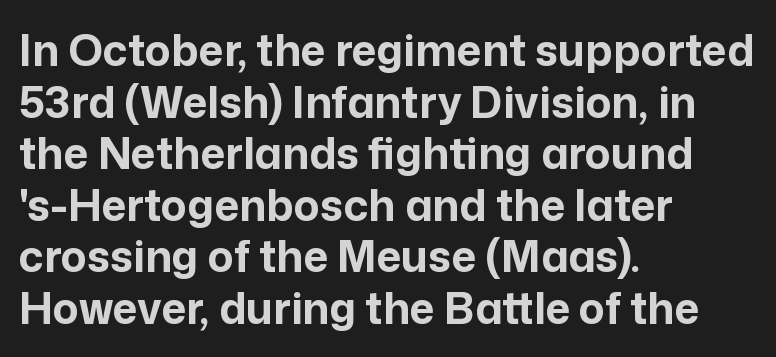
Q: Is the text bold? A: Yes.
Q: Is the text italic (slanted)? A: No, it is upright.
Q: Is the typeface a serif or a sans-serif typeface? A: Sans-serif.
Q: Is the text underlined? A: No.
Q: How is the paragraph aligned? A: Left-aligned.
Q: Is the spacing between letters normal or unusually wide? A: Normal.
Q: Width (condensed, normal, or wide)? A: Normal.
Q: Stroke contrast? A: Low.
Q: x-height? A: Medium.
Q: Monospaced? A: No.
